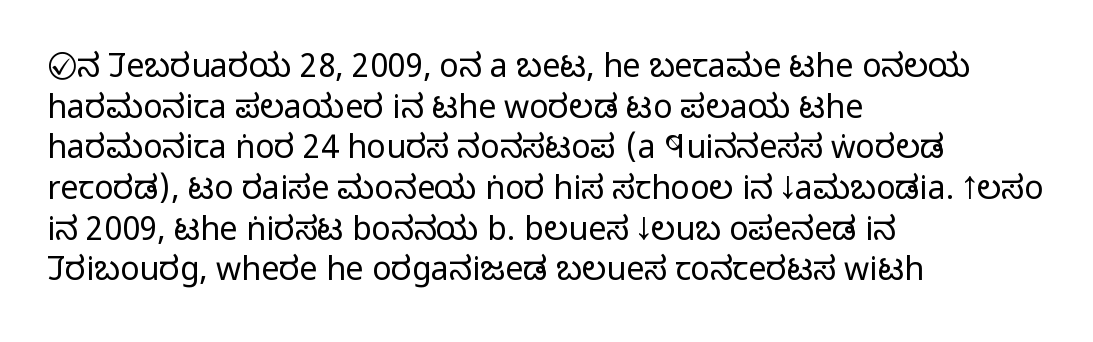
The image shows 32 px regular-weight, condensed sans-serif type, upright; set left-aligned, normal line spacing (1.27x), normal letter spacing, not underlined; low stroke contrast and a large x-height.
